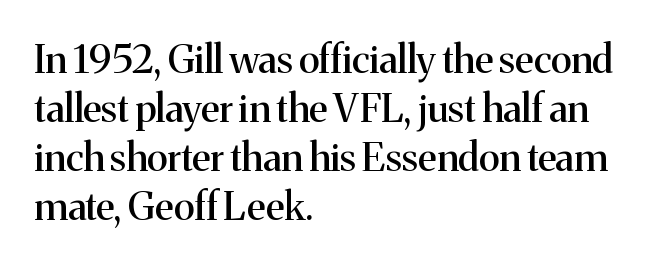
The image shows 39 px serif type, upright; set left-aligned, normal line spacing (1.26x), normal letter spacing, not underlined; medium stroke contrast and a medium x-height.
